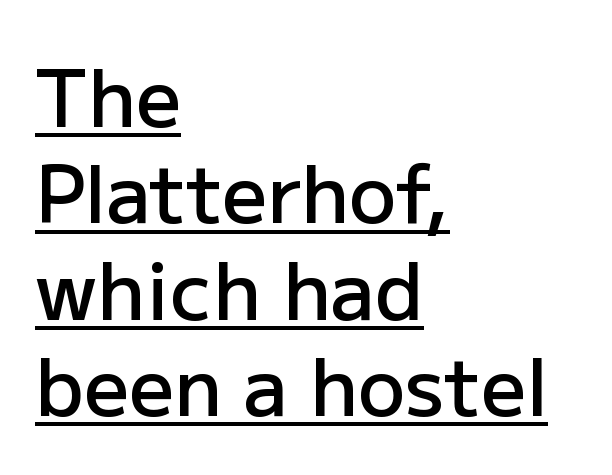
Q: Is the text bold? A: Semi-bold.
Q: Is the text italic (slanted)? A: No, it is upright.
Q: Is the typeface a serif or a sans-serif typeface? A: Sans-serif.
Q: Is the text underlined? A: Yes.
Q: How is the paragraph aligned? A: Left-aligned.
Q: Is the spacing between letters normal or unusually wide? A: Normal.
Q: Width (condensed, normal, or wide)? A: Normal.
Q: Stroke contrast? A: Low.
Q: x-height? A: Medium.
Q: Monospaced? A: No.
